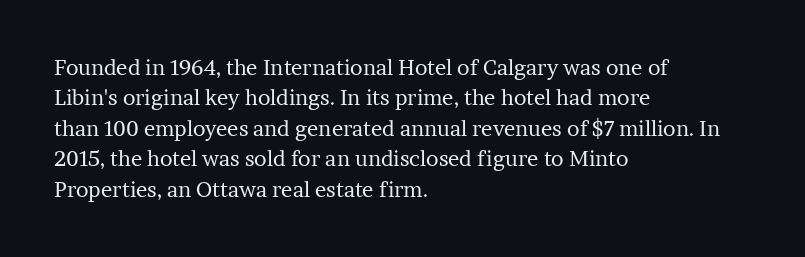
The image shows 21 px text type, upright; set left-aligned, normal line spacing (1.45x), normal letter spacing, not underlined.
